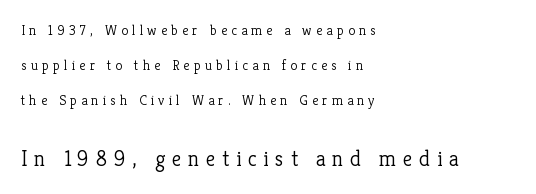
The image shows 22 px text type, upright; set left-aligned, loose line spacing (2.5x), unusually wide letter spacing (+0.3 em), not underlined; the second (bottom) block is 1.57x larger.
